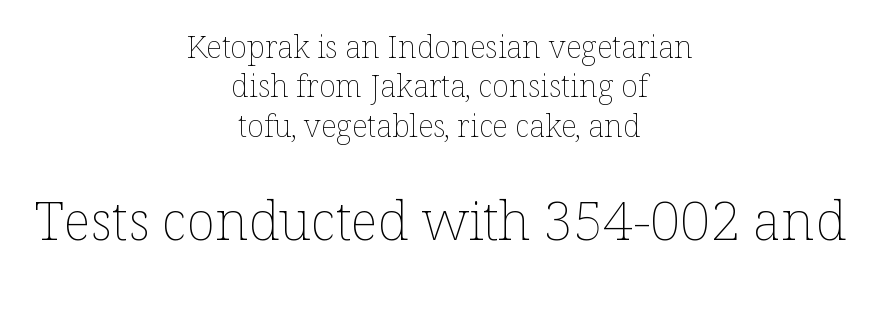
Q: Is the text bold? A: No.
Q: Is the text italic (slanted)? A: No, it is upright.
Q: Is the text underlined? A: No.
Q: How is the paragraph aligned? A: Centered.
Q: Is the spacing between letters normal or unusually wide? A: Normal.
Q: Is the spacing between lines tight, normal or loose? A: Normal.
Q: Which block of text is set in a larger size, the first (top) or the second (bottom)? A: The second (bottom) one.
Q: Width (condensed, normal, or wide)? A: Normal.
Q: Stroke contrast? A: Low.
Q: x-height? A: Medium.
Q: Monospaced? A: No.
